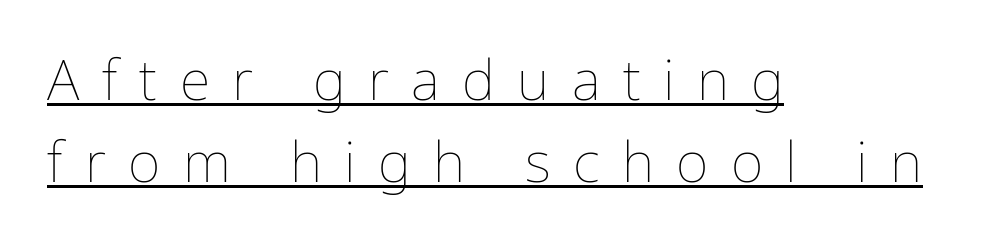
Q: Is the text bold? A: No.
Q: Is the text italic (slanted)? A: No, it is upright.
Q: Is the text underlined? A: Yes.
Q: How is the paragraph aligned? A: Left-aligned.
Q: Is the spacing between letters normal or unusually wide? A: Unusually wide.
Q: Is the spacing between lines tight, normal or loose? A: Normal.
Q: Width (condensed, normal, or wide)? A: Normal.
Q: Stroke contrast? A: Low.
Q: x-height? A: Medium.
Q: Monospaced? A: No.
